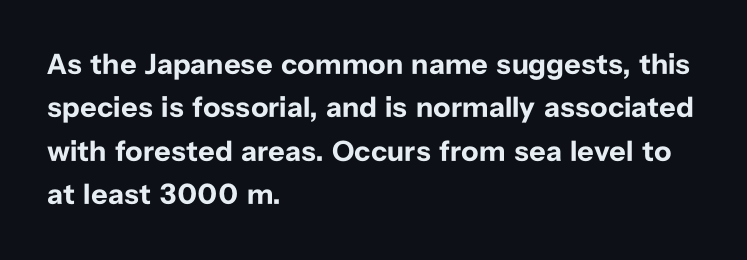
Q: Is the text bold? A: Yes.
Q: Is the text italic (slanted)? A: No, it is upright.
Q: Is the typeface a serif or a sans-serif typeface? A: Sans-serif.
Q: Is the text underlined? A: No.
Q: How is the paragraph aligned? A: Left-aligned.
Q: Is the spacing between letters normal or unusually wide? A: Normal.
Q: Is the spacing between lines tight, normal or loose? A: Normal.
Q: Width (condensed, normal, or wide)? A: Normal.
Q: Stroke contrast? A: Low.
Q: x-height? A: Medium.
Q: Monospaced? A: No.
